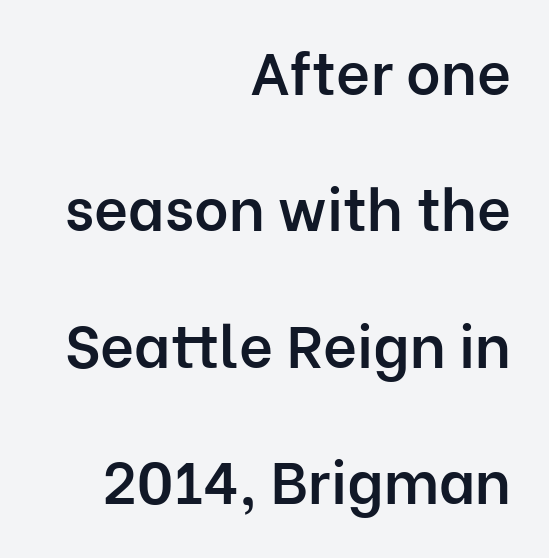
These lines are rendered in a variable-pitch font. Its strokes are somewhat broadened, the hallmark of semibold type. If you measured baseline to baseline, you'd find a long distance. This rendering uses right alignment, leaving the left contour irregular.
